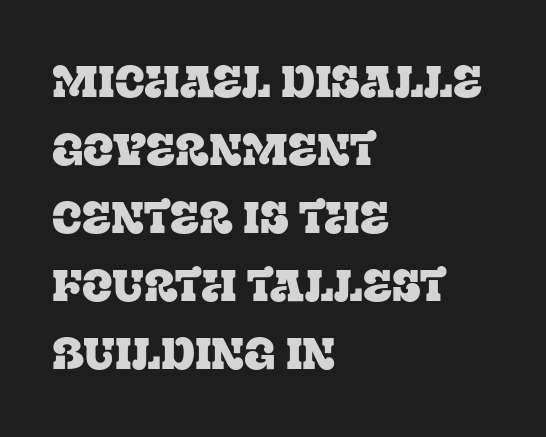
{"serif": "yes", "italic": "no", "width": "normal", "stroke_contrast": "low", "x_height": "large", "monospaced": "no", "underline": "no", "align": "left", "line_spacing": "normal", "line_spacing_ratio": 1.51, "letter_spacing": "normal", "letter_spacing_em": 0.0, "glyph_px": 45}
